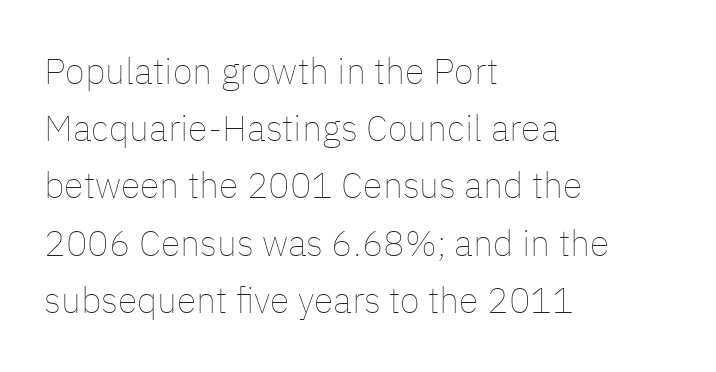
{"italic": "no", "bold": "no", "weight": "thin", "width": "normal", "stroke_contrast": "low", "x_height": "medium", "monospaced": "no", "underline": "no", "align": "left", "line_spacing": "normal", "line_spacing_ratio": 1.59, "letter_spacing": "normal", "letter_spacing_em": 0.0, "glyph_px": 36}
